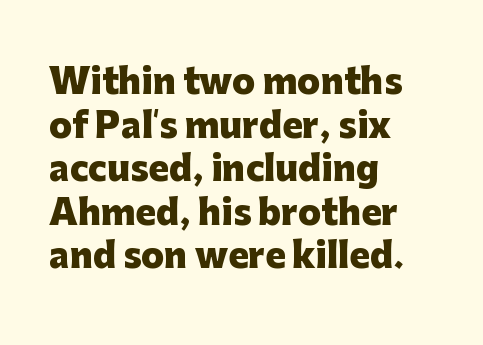
The image shows 34 px heavy sans-serif type, upright; set left-aligned, normal line spacing (1.28x), normal letter spacing, not underlined; low stroke contrast and a medium x-height.
